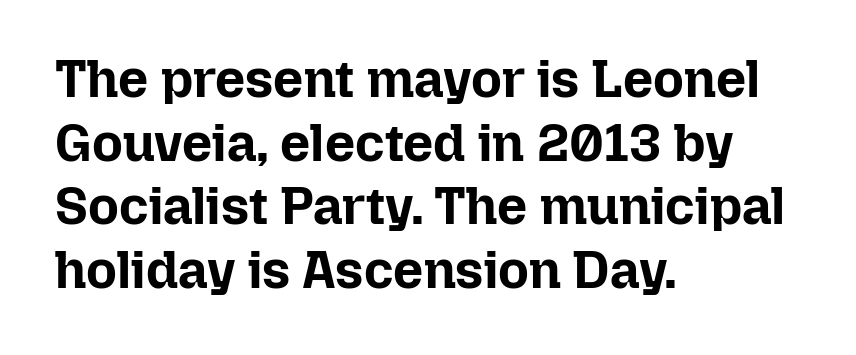
Q: Is the text bold? A: Yes.
Q: Is the text italic (slanted)? A: No, it is upright.
Q: Is the text underlined? A: No.
Q: How is the paragraph aligned? A: Left-aligned.
Q: Is the spacing between letters normal or unusually wide? A: Normal.
Q: Width (condensed, normal, or wide)? A: Normal.
Q: Stroke contrast? A: Low.
Q: x-height? A: Medium.
Q: Monospaced? A: No.
